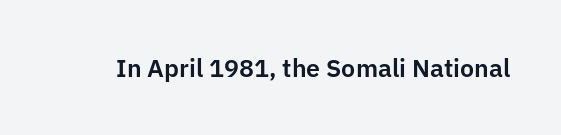
Q: Is the text italic (slanted)? A: No, it is upright.
Q: Is the text underlined? A: No.
Q: Is the spacing between letters normal or unusually wide? A: Normal.
